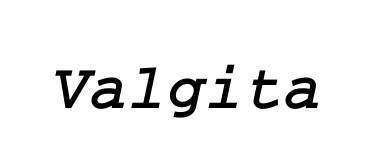
The image shows 66 px serif type; set normal letter spacing, not underlined; low stroke contrast and a medium x-height.
